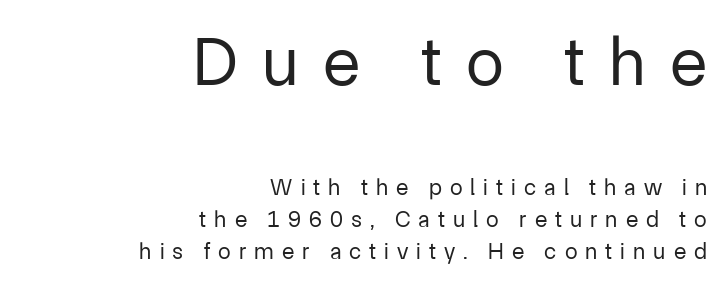
The image shows 69 px regular-weight sans-serif type, upright; set right-aligned, normal line spacing (1.4x), unusually wide letter spacing (+0.35 em), not underlined; the first (top) block is 3.0x larger; low stroke contrast and a medium x-height.
